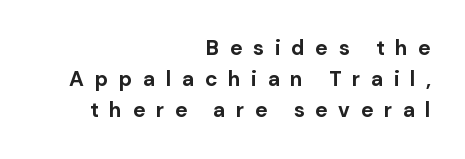
Summary of vertical rhythm: regular, with standard interline spacing. The type is letterspaced generously, with wide tracking. Style check: upright. Compared with a flush-left layout, this one pins lines to the opposite, right side. Rule under the text: the space is simply empty.
